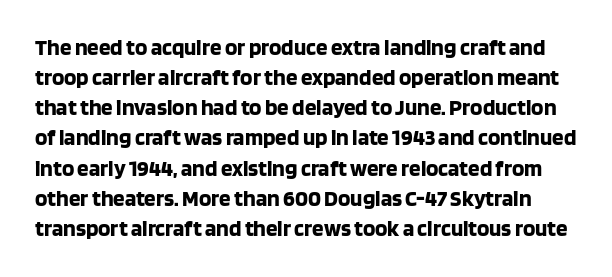
Q: Is the text bold? A: Yes.
Q: Is the text italic (slanted)? A: No, it is upright.
Q: Is the text underlined? A: No.
Q: Is the spacing between letters normal or unusually wide? A: Normal.
Q: Is the spacing between lines tight, normal or loose? A: Normal.
